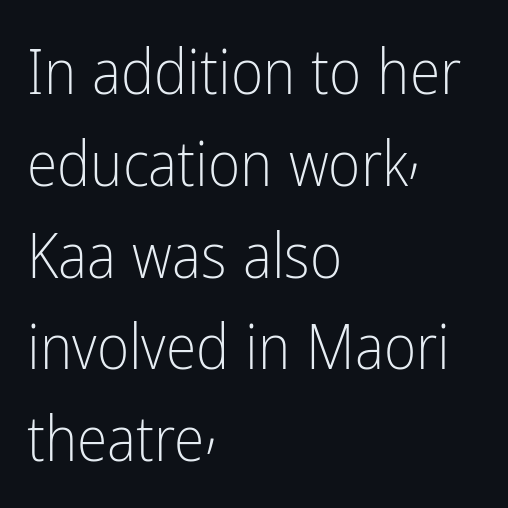
The image shows 62 px light, condensed sans-serif type, upright; set left-aligned, normal line spacing (1.48x), normal letter spacing, not underlined; low stroke contrast and a medium x-height.
